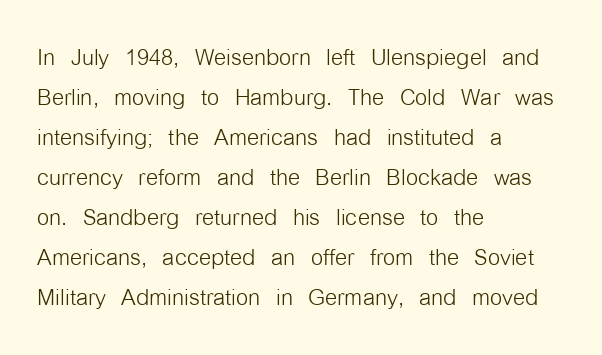
The image shows 31 px light, condensed sans-serif type, upright; set left-aligned, normal line spacing (1.29x), normal letter spacing, not underlined; low stroke contrast and a medium x-height.
